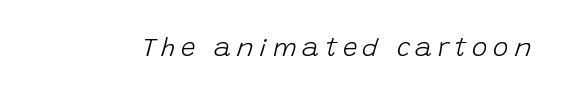
The image shows 26 px text type, italic (leaning right); set unusually wide letter spacing (+0.21 em), not underlined.
